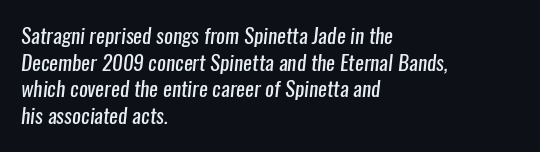
{"bold": "no", "underline": "no", "align": "left", "line_spacing": "normal", "line_spacing_ratio": 1.27, "letter_spacing": "normal", "letter_spacing_em": 0.0, "glyph_px": 21}
